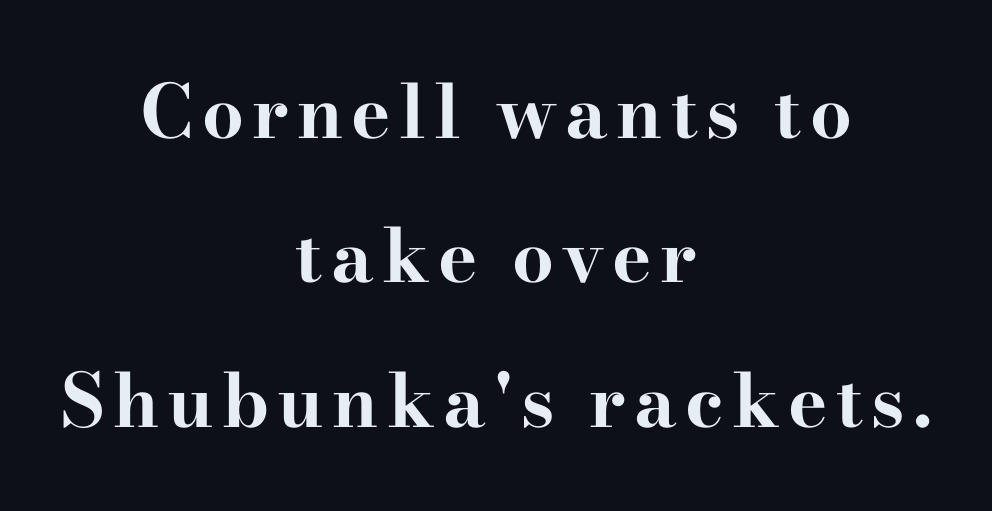
On the weight axis this lands at bold, roughly 700. Think of a printed novel: that variable character pitch is what you see here. This sample uses a serif face. Layout note: lines centered.
